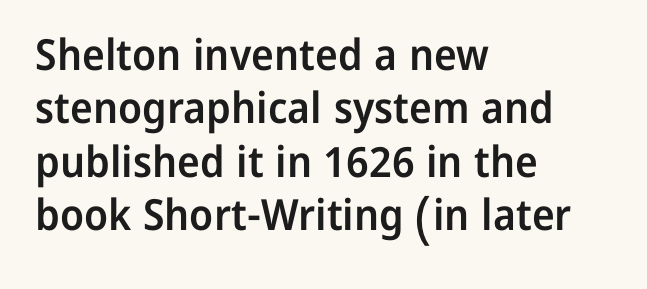
The image shows 43 px semibold sans-serif type, upright; set left-aligned, line spacing 1.24x, normal letter spacing, not underlined; low stroke contrast and a medium x-height.
